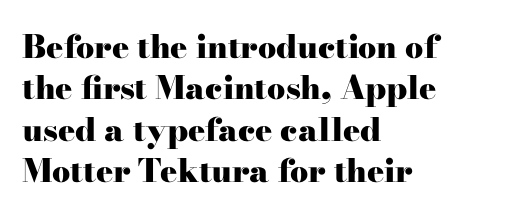
Q: Is the text bold? A: Yes.
Q: Is the text italic (slanted)? A: No, it is upright.
Q: Is the typeface a serif or a sans-serif typeface? A: Serif.
Q: Is the text underlined? A: No.
Q: How is the paragraph aligned? A: Left-aligned.
Q: Is the spacing between letters normal or unusually wide? A: Normal.
Q: Is the spacing between lines tight, normal or loose? A: Normal.
Q: Width (condensed, normal, or wide)? A: Wide.
Q: Stroke contrast? A: High.
Q: x-height? A: Small.
Q: Monospaced? A: No.
